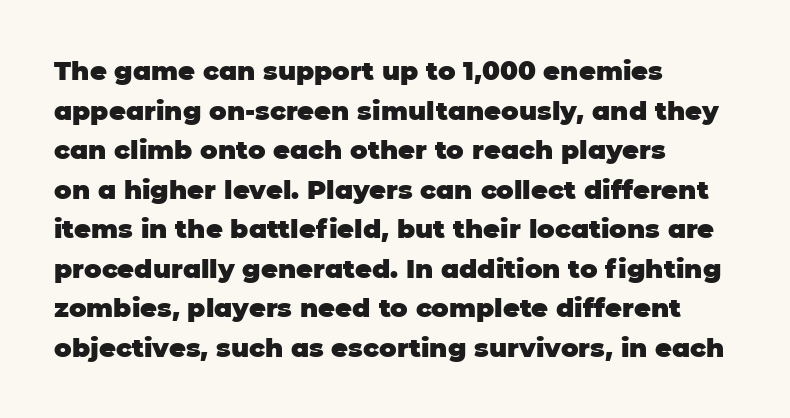
The image shows 26 px bold type, upright; set left-aligned, normal line spacing (1.52x), normal letter spacing, not underlined.
